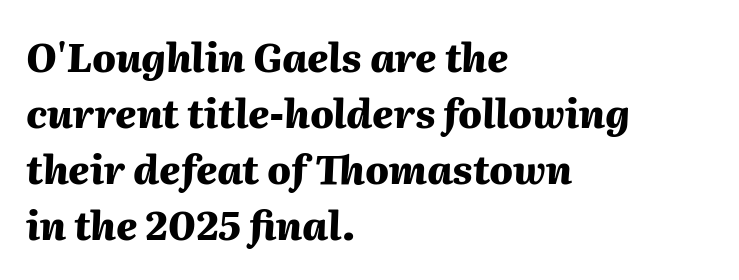
Q: Is the text bold? A: Yes.
Q: Is the text italic (slanted)? A: Yes, it leans right by about 2 degrees.
Q: Is the text underlined? A: No.
Q: How is the paragraph aligned? A: Left-aligned.
Q: Is the spacing between letters normal or unusually wide? A: Normal.
Q: Is the spacing between lines tight, normal or loose? A: Normal.
Q: Width (condensed, normal, or wide)? A: Normal.
Q: Stroke contrast? A: Medium.
Q: x-height? A: Medium.
Q: Monospaced? A: No.
